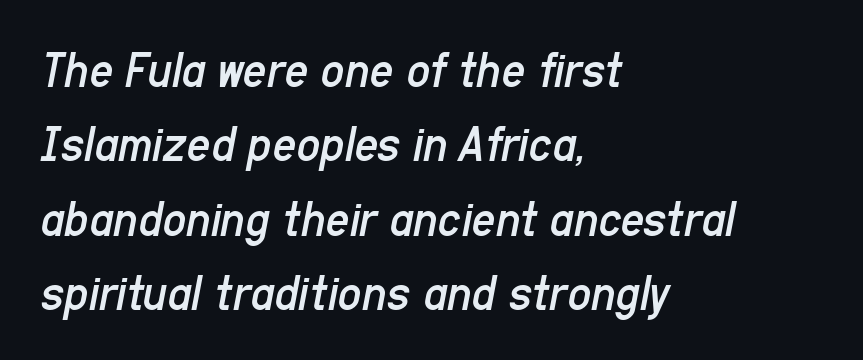
{"italic": "yes", "lean": "right", "slant_degrees": 11, "bold": "no", "weight": "regular", "width": "condensed", "stroke_contrast": "low", "x_height": "medium", "monospaced": "no", "underline": "no", "align": "left", "line_spacing": "normal", "line_spacing_ratio": 1.43, "letter_spacing": "normal", "letter_spacing_em": 0.0, "glyph_px": 52}
